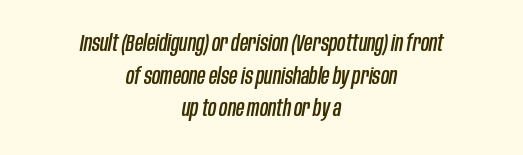
Q: Is the text italic (slanted)? A: Yes, it leans right by about 10 degrees.
Q: Is the text underlined? A: No.
Q: How is the paragraph aligned? A: Centered.
Q: Is the spacing between letters normal or unusually wide? A: Normal.
Q: Is the spacing between lines tight, normal or loose? A: Normal.
